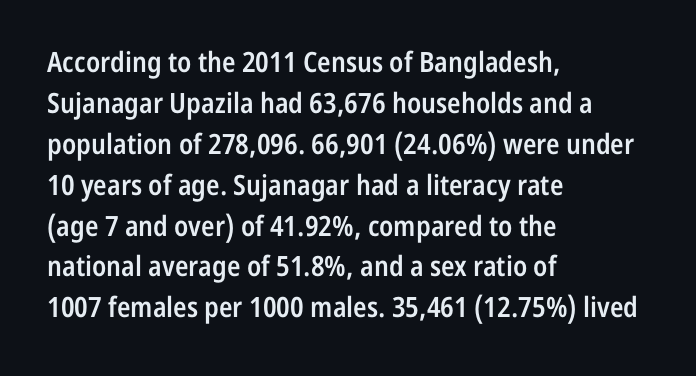
The image shows 28 px semibold, condensed sans-serif type, upright; set left-aligned, normal line spacing (1.46x), normal letter spacing, not underlined; low stroke contrast and a medium x-height.
